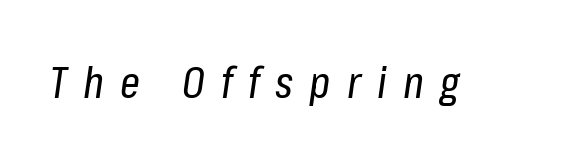
The image shows 44 px regular-weight, condensed type, italic (leaning right); set unusually wide letter spacing (+0.37 em), not underlined; low stroke contrast and a medium x-height.
